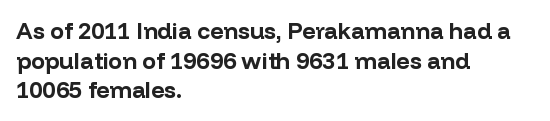
Q: Is the text bold? A: Yes.
Q: Is the text italic (slanted)? A: No, it is upright.
Q: Is the text underlined? A: No.
Q: How is the paragraph aligned? A: Left-aligned.
Q: Is the spacing between letters normal or unusually wide? A: Normal.
Q: Is the spacing between lines tight, normal or loose? A: Normal.
